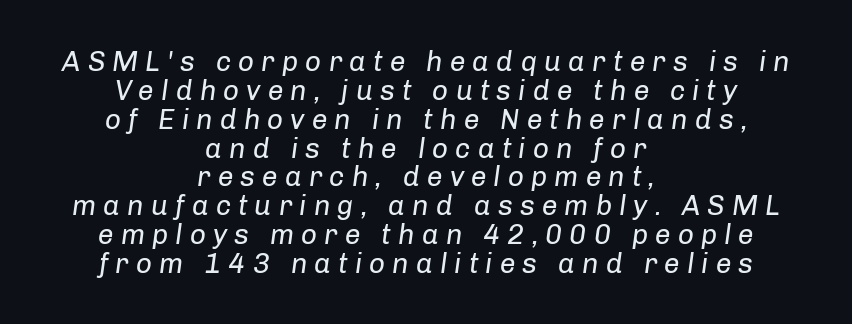
The image shows 28 px regular-weight type, italic (leaning right); set centered, tight line spacing (1.03x), unusually wide letter spacing (+0.25 em), not underlined; low stroke contrast and a medium x-height.
